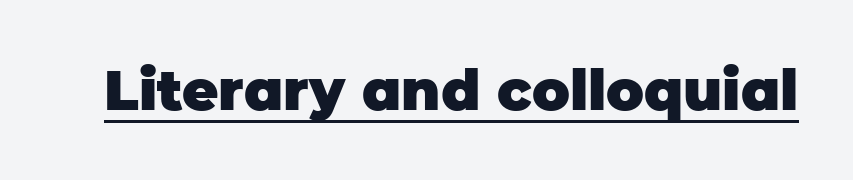
Q: Is the text bold? A: Yes.
Q: Is the text italic (slanted)? A: No, it is upright.
Q: Is the typeface a serif or a sans-serif typeface? A: Sans-serif.
Q: Is the text underlined? A: Yes.
Q: Is the spacing between letters normal or unusually wide? A: Normal.
Q: Width (condensed, normal, or wide)? A: Normal.
Q: Stroke contrast? A: Low.
Q: x-height? A: Large.
Q: Monospaced? A: No.
